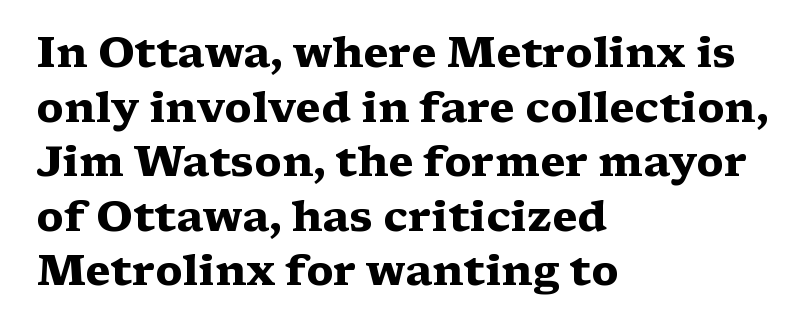
Q: Is the text bold? A: Yes.
Q: Is the text italic (slanted)? A: No, it is upright.
Q: Is the typeface a serif or a sans-serif typeface? A: Serif.
Q: Is the text underlined? A: No.
Q: How is the paragraph aligned? A: Left-aligned.
Q: Is the spacing between letters normal or unusually wide? A: Normal.
Q: Is the spacing between lines tight, normal or loose? A: Normal.
Q: Width (condensed, normal, or wide)? A: Wide.
Q: Stroke contrast? A: Medium.
Q: x-height? A: Medium.
Q: Monospaced? A: No.
